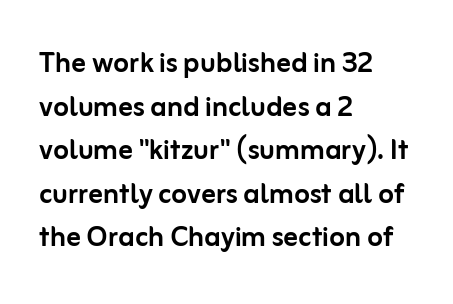
Q: Is the text italic (slanted)? A: No, it is upright.
Q: Is the typeface a serif or a sans-serif typeface? A: Sans-serif.
Q: Is the text underlined? A: No.
Q: How is the paragraph aligned? A: Left-aligned.
Q: Is the spacing between letters normal or unusually wide? A: Normal.
Q: Width (condensed, normal, or wide)? A: Normal.
Q: Stroke contrast? A: Low.
Q: x-height? A: Medium.
Q: Monospaced? A: No.
